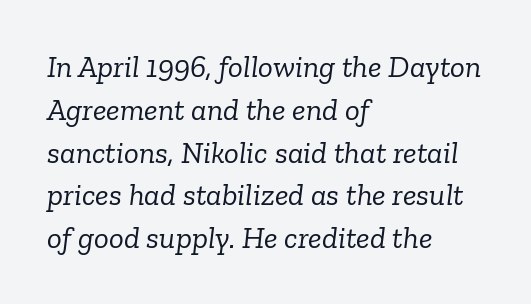
Q: Is the text bold? A: No.
Q: Is the text italic (slanted)? A: Yes, it leans right by about 6 degrees.
Q: Is the typeface a serif or a sans-serif typeface? A: Serif.
Q: Is the text underlined? A: No.
Q: How is the paragraph aligned? A: Left-aligned.
Q: Is the spacing between letters normal or unusually wide? A: Normal.
Q: Is the spacing between lines tight, normal or loose? A: Normal.
Q: Width (condensed, normal, or wide)? A: Normal.
Q: Stroke contrast? A: Low.
Q: x-height? A: Medium.
Q: Monospaced? A: No.
